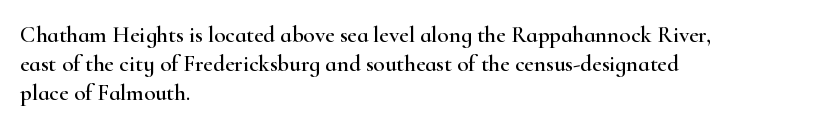
Posture: straight, roman, zero tilt. The passage shown is not underscored anywhere. The rendering anchors every line to the left-hand side. The gaps between neighbouring characters are ordinary and unremarkable.
